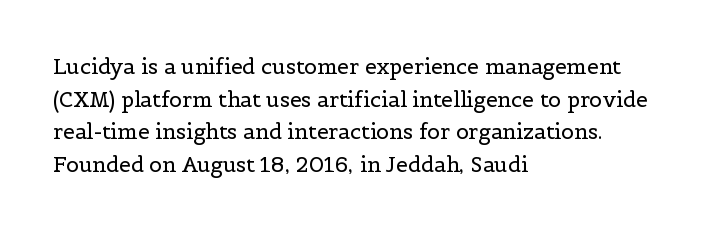
The image shows 21 px text type, upright; set left-aligned, normal line spacing (1.55x), normal letter spacing, not underlined.
